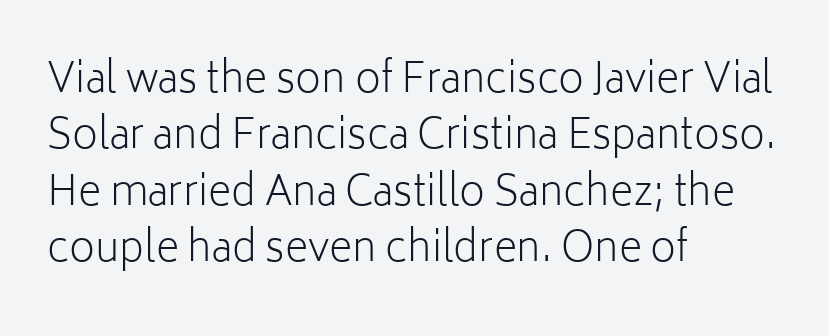
{"serif": "no", "italic": "no", "bold": "no", "weight": "light", "width": "normal", "stroke_contrast": "low", "x_height": "medium", "monospaced": "no", "underline": "no", "align": "left", "line_spacing": "normal", "line_spacing_ratio": 1.41, "letter_spacing": "normal", "letter_spacing_em": 0.0, "glyph_px": 40}
